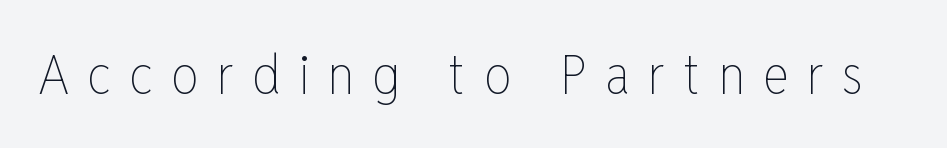
{"italic": "no", "bold": "no", "weight": "thin", "width": "condensed", "stroke_contrast": "low", "x_height": "medium", "monospaced": "no", "underline": "no", "letter_spacing": "wide", "letter_spacing_em": 0.33, "glyph_px": 55}
